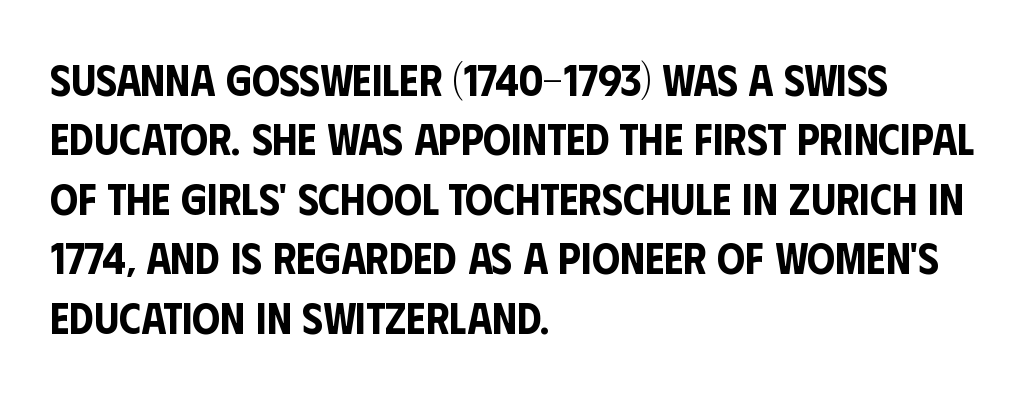
The face used here is a sans, in the tradition of grotesques and geometrics. The strip under each line holds only bare page. Ascenders rise straight up at ninety degrees. Regarding leading, the lines here are spaced in the standard way.
